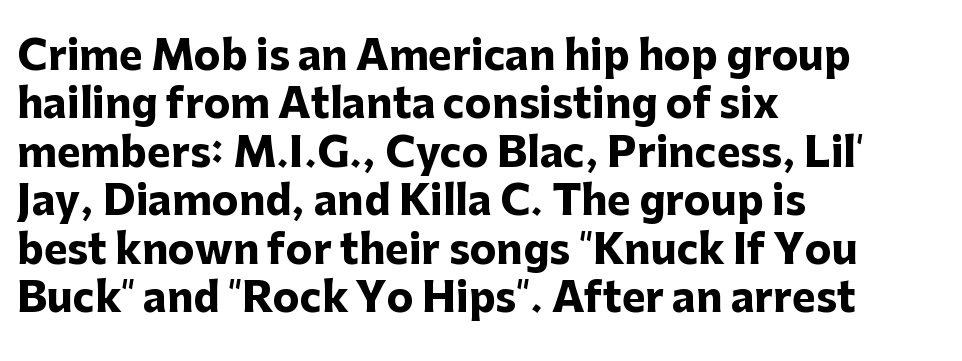
Q: Is the text bold? A: Yes.
Q: Is the text italic (slanted)? A: No, it is upright.
Q: Is the typeface a serif or a sans-serif typeface? A: Sans-serif.
Q: Is the text underlined? A: No.
Q: How is the paragraph aligned? A: Left-aligned.
Q: Is the spacing between letters normal or unusually wide? A: Normal.
Q: Width (condensed, normal, or wide)? A: Normal.
Q: Stroke contrast? A: Low.
Q: x-height? A: Medium.
Q: Monospaced? A: No.
